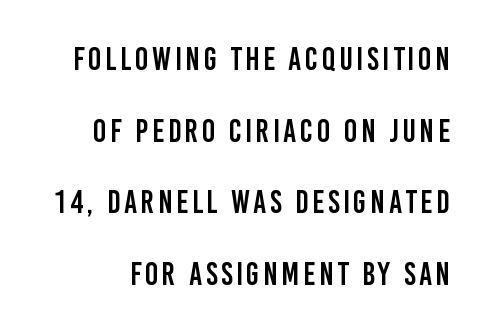
The image shows 32 px condensed sans-serif type, upright; set loose line spacing (2.24x), not underlined; low stroke contrast and a large x-height.
